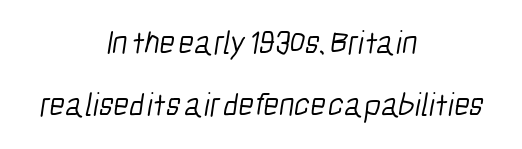
Q: Is the text bold? A: No.
Q: Is the typeface a serif or a sans-serif typeface? A: Sans-serif.
Q: Is the text underlined? A: No.
Q: How is the paragraph aligned? A: Centered.
Q: Is the spacing between letters normal or unusually wide? A: Normal.
Q: Width (condensed, normal, or wide)? A: Condensed.
Q: Stroke contrast? A: Low.
Q: x-height? A: Medium.
Q: Monospaced? A: No.
